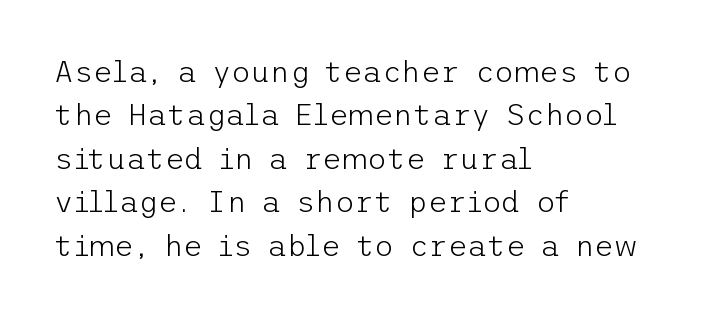
{"serif": "no", "italic": "no", "bold": "no", "weight": "light", "width": "normal", "stroke_contrast": "low", "x_height": "medium", "underline": "no", "align": "left", "line_spacing": "normal", "line_spacing_ratio": 1.45, "letter_spacing": "normal", "letter_spacing_em": 0.0, "glyph_px": 30}
